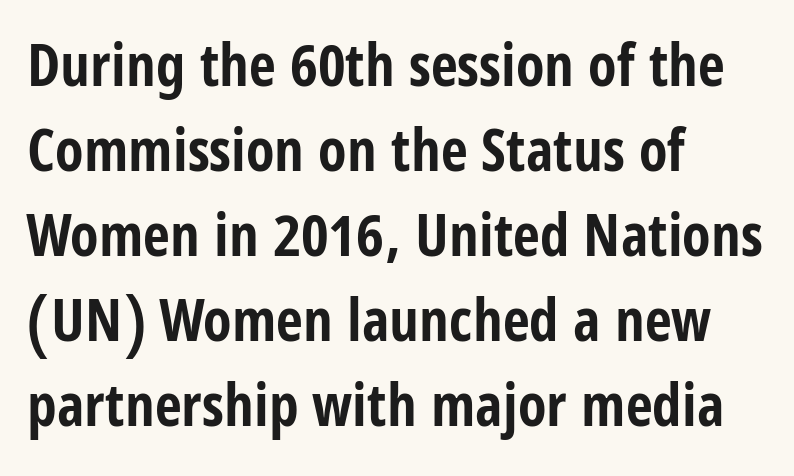
Q: Is the text bold? A: Yes.
Q: Is the text italic (slanted)? A: No, it is upright.
Q: Is the typeface a serif or a sans-serif typeface? A: Sans-serif.
Q: Is the text underlined? A: No.
Q: How is the paragraph aligned? A: Left-aligned.
Q: Is the spacing between letters normal or unusually wide? A: Normal.
Q: Is the spacing between lines tight, normal or loose? A: Normal.
Q: Width (condensed, normal, or wide)? A: Condensed.
Q: Stroke contrast? A: Low.
Q: x-height? A: Large.
Q: Monospaced? A: No.
